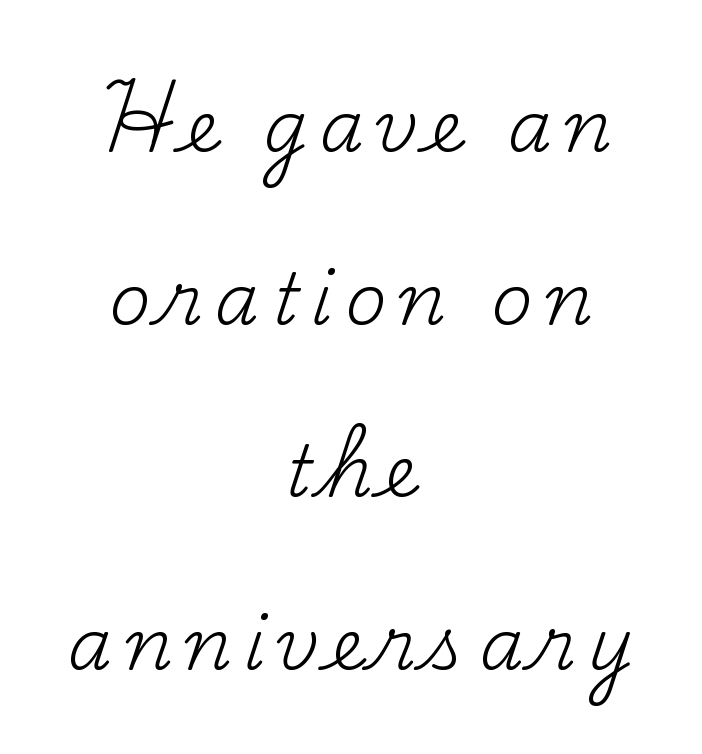
How would I describe the line gaps? Wide and relaxed. No extra ink here — the face is not bold. Decoration check: the copy has no underline. Each letter's strokes conclude with small projecting serifs. Is the block centered? Yes — each line is placed symmetrically about the middle.
